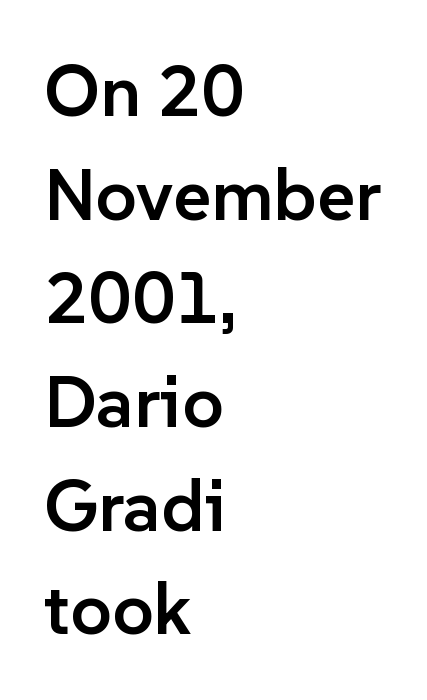
Typeset ragged right — the left edge is the straight one. Here the glyphs are tracked normally, forming tight word shapes. Proportional: the letters do not fall into vertical columns. Every character sits straight up, as roman type does. The string is rendered with underlining switched off.
